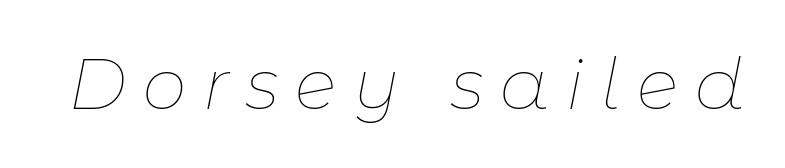
Italic: yes, the glyphs are oblique. The space beneath each line is pristine and unruled. Looks like regular typesetting: each glyph gets only the width it needs. This is not heavy type; no bold has been used.
